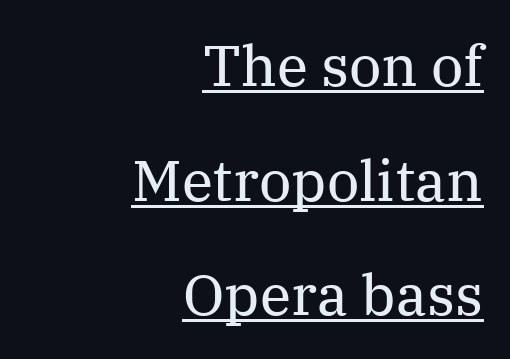
The image shows 57 px regular-weight serif type, upright; set right-aligned, loose line spacing (2.01x), normal letter spacing, underlined; medium stroke contrast and a medium x-height.
